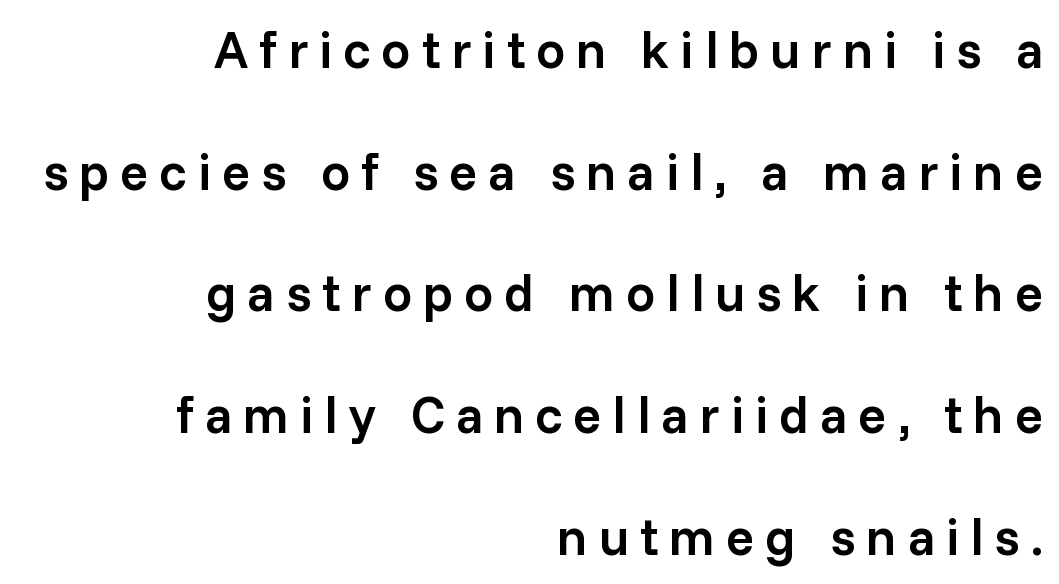
Q: Is the text bold? A: Semi-bold.
Q: Is the text italic (slanted)? A: No, it is upright.
Q: Is the typeface a serif or a sans-serif typeface? A: Sans-serif.
Q: Is the text underlined? A: No.
Q: How is the paragraph aligned? A: Right-aligned.
Q: Is the spacing between letters normal or unusually wide? A: Unusually wide.
Q: Is the spacing between lines tight, normal or loose? A: Loose.
Q: Width (condensed, normal, or wide)? A: Normal.
Q: Stroke contrast? A: Low.
Q: x-height? A: Medium.
Q: Monospaced? A: No.
